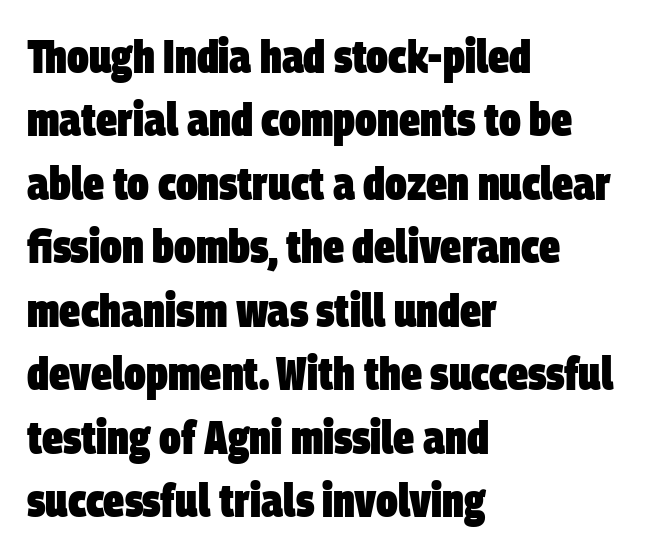
Q: Is the text bold? A: Yes.
Q: Is the typeface a serif or a sans-serif typeface? A: Sans-serif.
Q: Is the text underlined? A: No.
Q: How is the paragraph aligned? A: Left-aligned.
Q: Is the spacing between letters normal or unusually wide? A: Normal.
Q: Is the spacing between lines tight, normal or loose? A: Normal.
Q: Width (condensed, normal, or wide)? A: Condensed.
Q: Stroke contrast? A: Low.
Q: x-height? A: Large.
Q: Monospaced? A: No.
